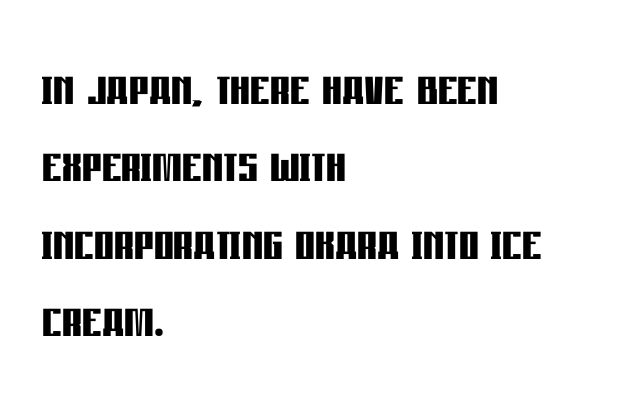
The image shows 62 px semibold, condensed sans-serif type, upright; set left-aligned, normal line spacing (1.25x), normal letter spacing, not underlined; low stroke contrast and a large x-height.
